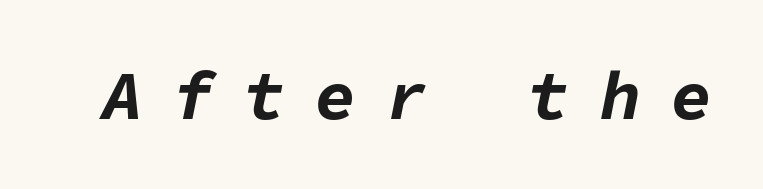
Every character here occupies the same horizontal width, giving the sample a typewriter-like rhythm. Yep, that's italic — everything's leaning. Nobody drew a line under any word here. Observe the wide spacing: letters keep a clear distance from each other. Heavy-handed strokes throughout: this text is bold.
